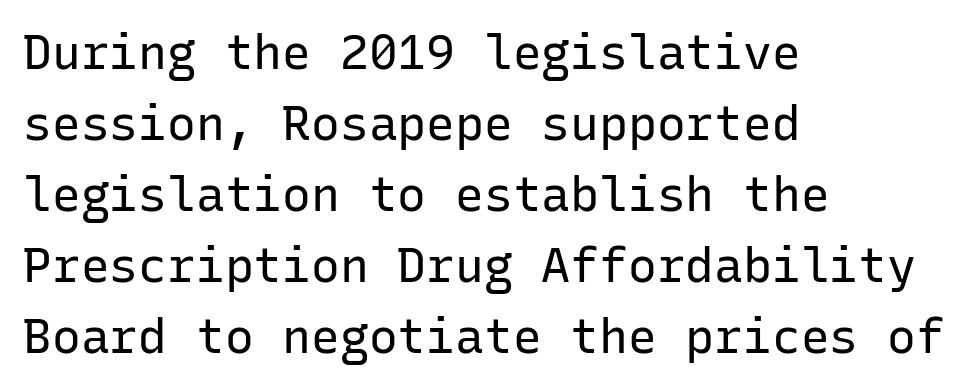
Q: Is the text bold? A: No.
Q: Is the text italic (slanted)? A: No, it is upright.
Q: Is the typeface a serif or a sans-serif typeface? A: Sans-serif.
Q: Is the text underlined? A: No.
Q: How is the paragraph aligned? A: Left-aligned.
Q: Is the spacing between letters normal or unusually wide? A: Normal.
Q: Is the spacing between lines tight, normal or loose? A: Normal.
Q: Width (condensed, normal, or wide)? A: Normal.
Q: Stroke contrast? A: Low.
Q: x-height? A: Medium.
Q: Monospaced? A: Yes.
